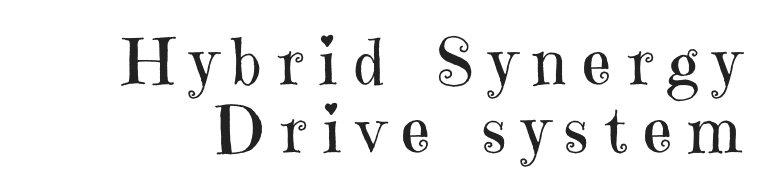
Notice how the stems are strictly vertical — no italics here. Anything drawn beneath the words? Only blank space. Each word looks stretched out because of the extra space between its letters. The font sits on the lighter half of the weight spectrum, regular included. Here the designer chose a conventional face with non-uniform glyph widths. The rendering uses a small line-height, squeezing the rows.
